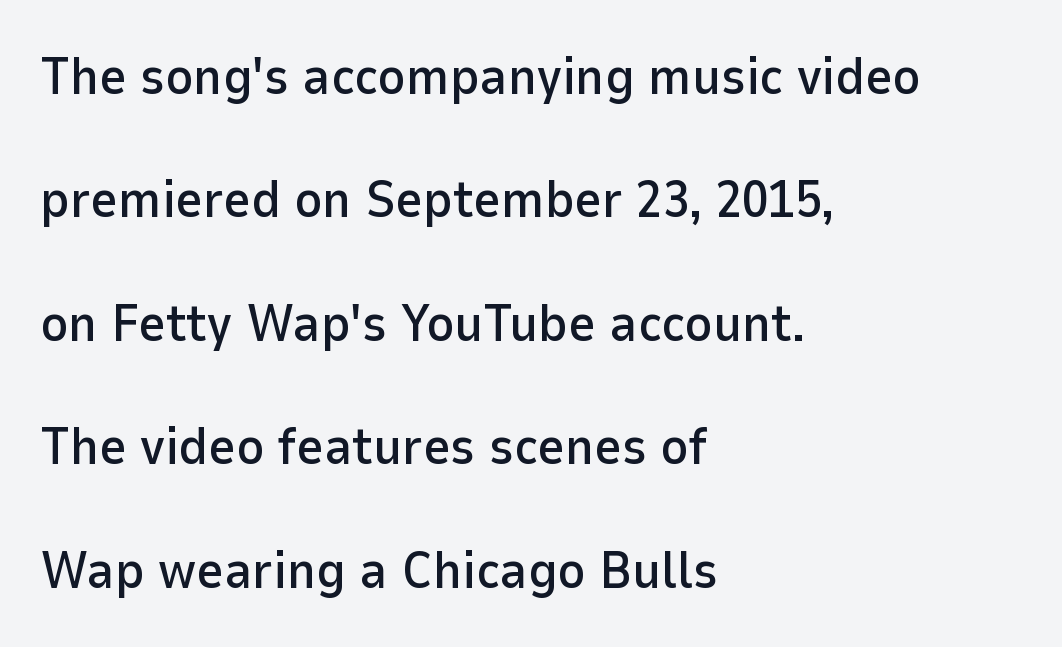
{"serif": "no", "italic": "no", "width": "normal", "stroke_contrast": "low", "x_height": "medium", "monospaced": "no", "underline": "no", "align": "left", "line_spacing": "loose", "line_spacing_ratio": 2.33, "letter_spacing": "normal", "letter_spacing_em": 0.0, "glyph_px": 53}
